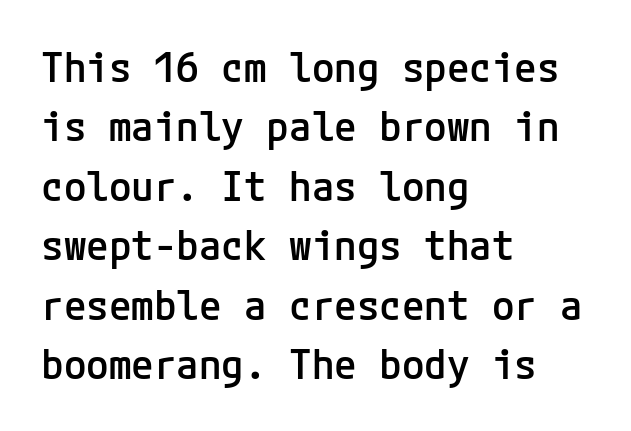
{"serif": "no", "italic": "no", "bold": "semi", "weight": "semibold", "width": "normal", "stroke_contrast": "low", "x_height": "medium", "underline": "no", "align": "left", "line_spacing": "normal", "line_spacing_ratio": 1.45, "letter_spacing": "normal", "letter_spacing_em": 0.0, "glyph_px": 41}
